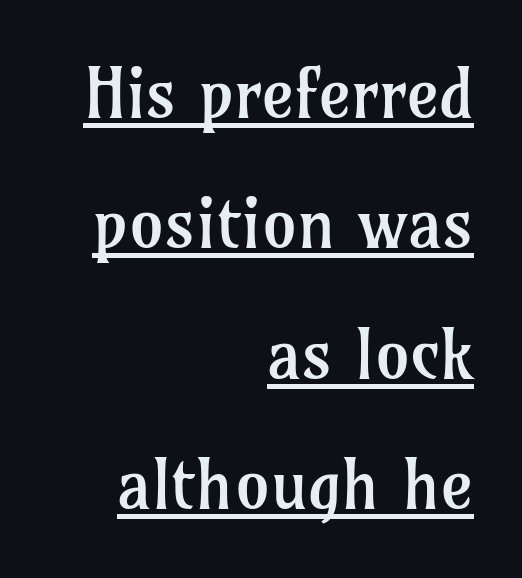
Short note: letters normally spaced. Vertical stems look standard width or narrower in stroke. Spacing verdict: proportional, widths tailored to each character. The ragged edge is on the left, which tells us the setting is flush right. Notice how a bar underscores the lettering throughout.
